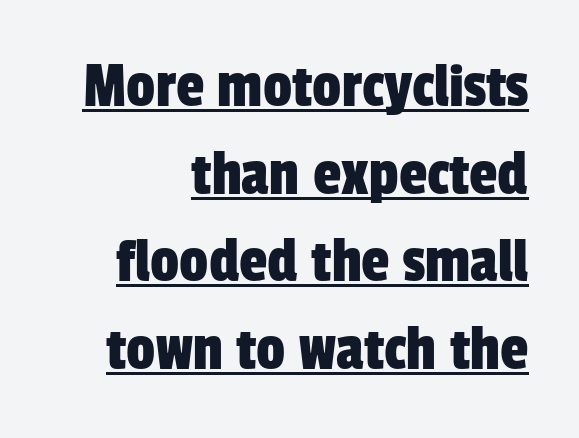
Q: Is the typeface a serif or a sans-serif typeface? A: Sans-serif.
Q: Is the text underlined? A: Yes.
Q: How is the paragraph aligned? A: Right-aligned.
Q: Is the spacing between letters normal or unusually wide? A: Normal.
Q: Is the spacing between lines tight, normal or loose? A: Normal.
Q: Width (condensed, normal, or wide)? A: Condensed.
Q: Stroke contrast? A: Low.
Q: x-height? A: Medium.
Q: Monospaced? A: No.
